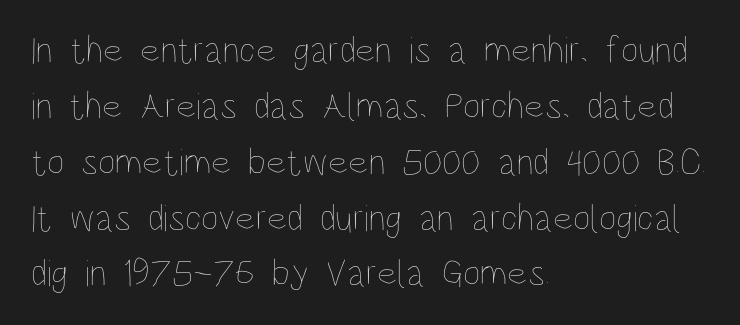
This rendering leaves character spacing at its baseline value. Short and long lines alike share a common starting point at left. Each letter keeps its own natural width here, so spacing adapts to shape. Ascenders rise straight up at ninety degrees. Regarding leading, the lines here are spaced in the standard way. Descenders are the only things crossing below the line.
